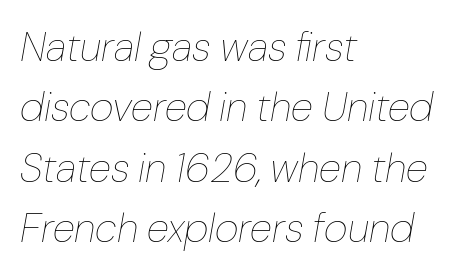
{"italic": "yes", "lean": "right", "slant_degrees": 10, "bold": "no", "weight": "thin", "width": "normal", "stroke_contrast": "low", "x_height": "medium", "monospaced": "no", "underline": "no", "align": "left", "line_spacing": "normal", "line_spacing_ratio": 1.47, "letter_spacing": "normal", "letter_spacing_em": 0.0, "glyph_px": 41}
